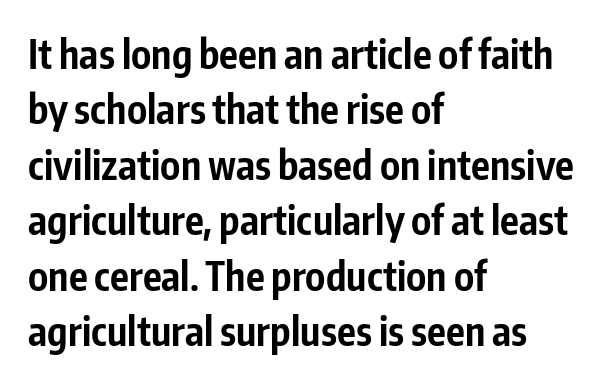
Varying glyph widths throughout — classic text-font behaviour. The zone under the glyphs is completely vacant. A typesetter would mark this as roman, not italic. Is the block centered? No — it sits flush against the left margin.
